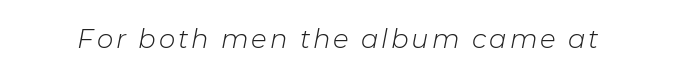
The image shows 26 px text type, italic (leaning right); set not underlined.
